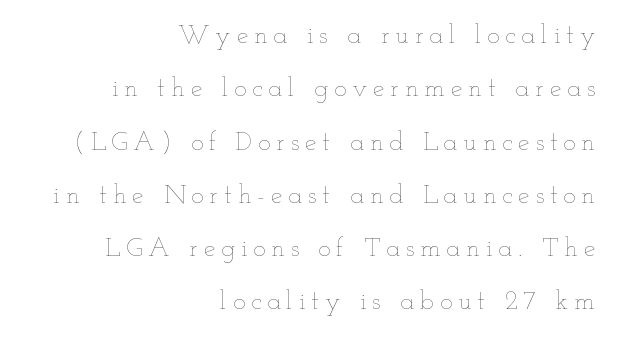
{"italic": "no", "bold": "no", "underline": "no", "align": "right", "line_spacing": "loose", "line_spacing_ratio": 2.05, "letter_spacing": "wide", "letter_spacing_em": 0.23, "glyph_px": 26}
